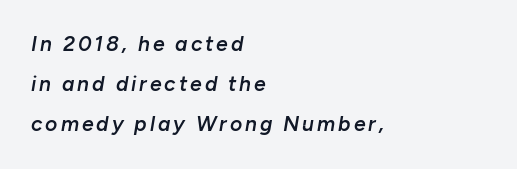
The image shows 21 px text type, italic (leaning right); set left-aligned, loose line spacing (1.91x), not underlined.
